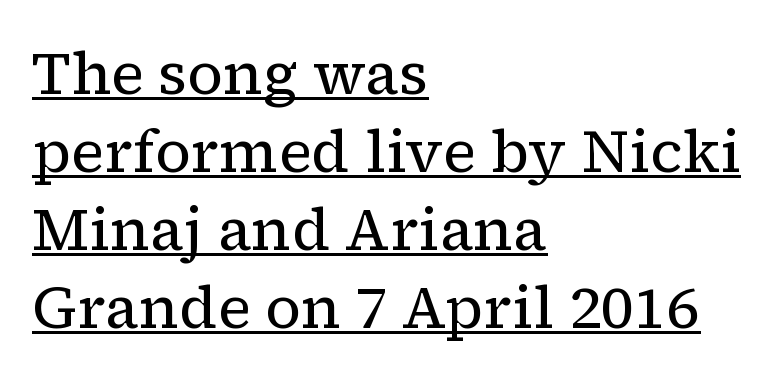
The image shows 59 px regular-weight serif type, upright; set left-aligned, normal line spacing (1.32x), normal letter spacing, underlined; low stroke contrast and a medium x-height.
